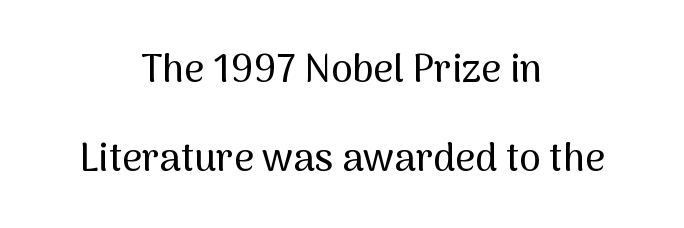
Q: Is the text italic (slanted)? A: No, it is upright.
Q: Is the typeface a serif or a sans-serif typeface? A: Sans-serif.
Q: Is the text underlined? A: No.
Q: How is the paragraph aligned? A: Centered.
Q: Is the spacing between letters normal or unusually wide? A: Normal.
Q: Is the spacing between lines tight, normal or loose? A: Loose.
Q: Width (condensed, normal, or wide)? A: Normal.
Q: Stroke contrast? A: Medium.
Q: x-height? A: Medium.
Q: Monospaced? A: No.
